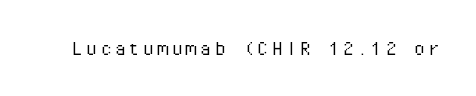
The image shows 23 px text type, upright; set not underlined.
